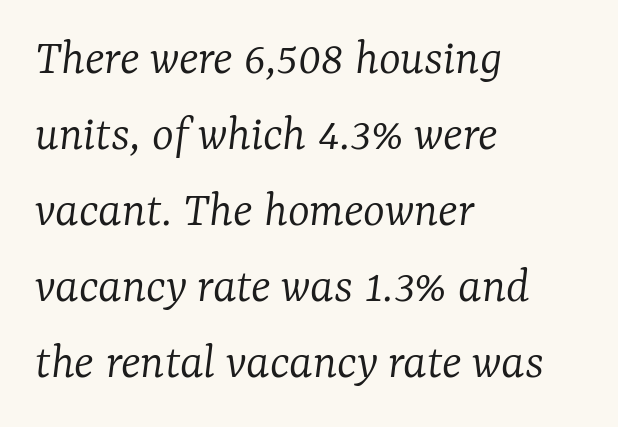
{"serif": "yes", "italic": "yes", "lean": "right", "slant_degrees": 7, "bold": "no", "weight": "light", "width": "normal", "stroke_contrast": "low", "x_height": "medium", "monospaced": "no", "underline": "no", "align": "left", "line_spacing": "normal", "line_spacing_ratio": 1.46, "letter_spacing": "normal", "letter_spacing_em": 0.0, "glyph_px": 52}
